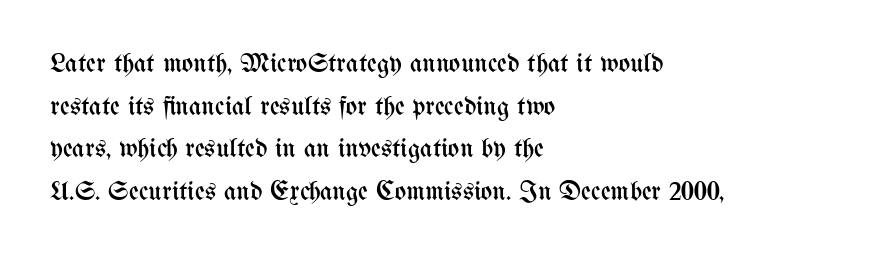
The image shows 27 px text type, upright; set left-aligned, normal line spacing (1.58x), normal letter spacing, not underlined.
